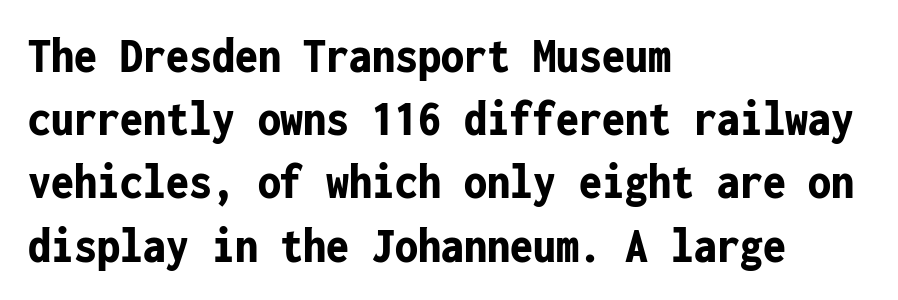
Q: Is the text bold? A: Yes.
Q: Is the text italic (slanted)? A: No, it is upright.
Q: Is the typeface a serif or a sans-serif typeface? A: Sans-serif.
Q: Is the text underlined? A: No.
Q: How is the paragraph aligned? A: Left-aligned.
Q: Is the spacing between letters normal or unusually wide? A: Normal.
Q: Width (condensed, normal, or wide)? A: Condensed.
Q: Stroke contrast? A: Low.
Q: x-height? A: Medium.
Q: Monospaced? A: Yes.
